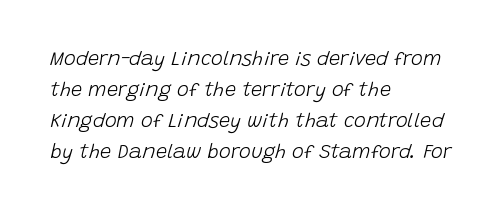
{"italic": "yes", "lean": "right", "slant_degrees": 15, "bold": "no", "underline": "no", "align": "left", "line_spacing": "normal", "line_spacing_ratio": 1.55, "letter_spacing": "normal", "letter_spacing_em": 0.0, "glyph_px": 20}
